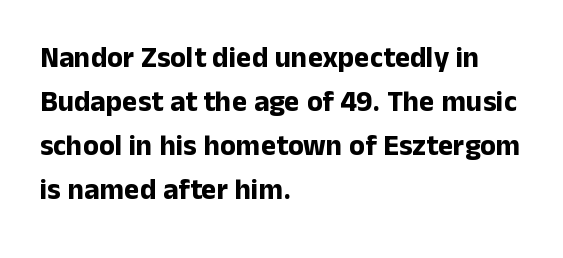
Q: Is the text bold? A: Yes.
Q: Is the text italic (slanted)? A: No, it is upright.
Q: Is the typeface a serif or a sans-serif typeface? A: Sans-serif.
Q: Is the text underlined? A: No.
Q: How is the paragraph aligned? A: Left-aligned.
Q: Is the spacing between letters normal or unusually wide? A: Normal.
Q: Is the spacing between lines tight, normal or loose? A: Normal.
Q: Width (condensed, normal, or wide)? A: Normal.
Q: Stroke contrast? A: Low.
Q: x-height? A: Medium.
Q: Monospaced? A: No.
